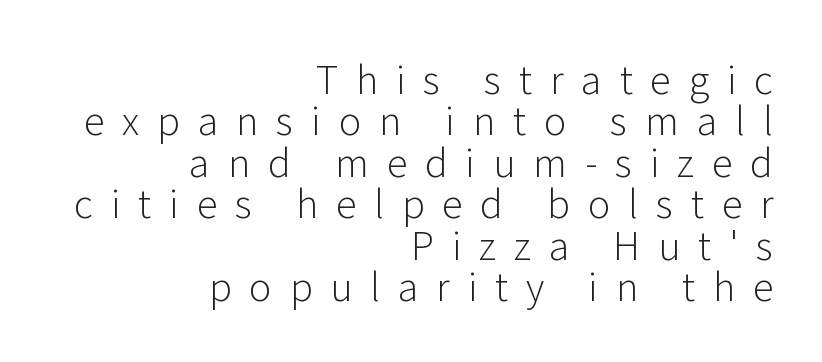
Q: Is the text bold? A: No.
Q: Is the text italic (slanted)? A: No, it is upright.
Q: Is the typeface a serif or a sans-serif typeface? A: Sans-serif.
Q: Is the text underlined? A: No.
Q: How is the paragraph aligned? A: Right-aligned.
Q: Is the spacing between letters normal or unusually wide? A: Unusually wide.
Q: Is the spacing between lines tight, normal or loose? A: Tight.
Q: Width (condensed, normal, or wide)? A: Normal.
Q: Stroke contrast? A: Low.
Q: x-height? A: Medium.
Q: Monospaced? A: No.
